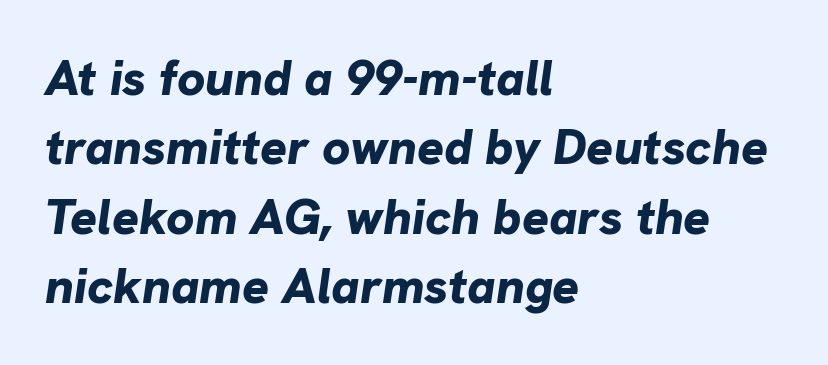
Plain, unruled lines of type. The axis of the letterforms is tilted away from vertical. The sample has been set heavy, in full bold. What stands out about the letter spacing? Nothing — it is the standard amount. The rendering uses natural spacing where letterforms have individual widths. These lines sit exactly where default settings would place them.
